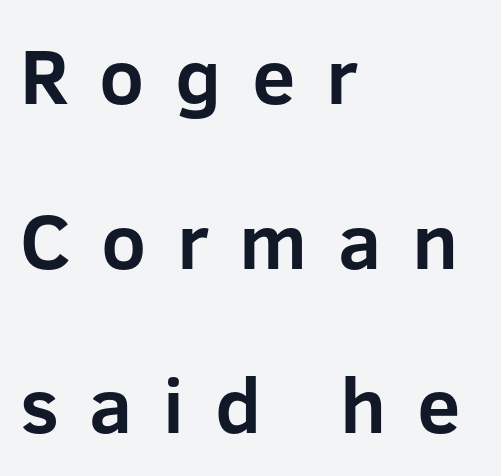
{"serif": "no", "italic": "no", "bold": "yes", "weight": "bold", "width": "normal", "stroke_contrast": "low", "x_height": "medium", "monospaced": "no", "underline": "no", "align": "left", "line_spacing": "loose", "line_spacing_ratio": 2.11, "letter_spacing": "wide", "letter_spacing_em": 0.39, "glyph_px": 78}
